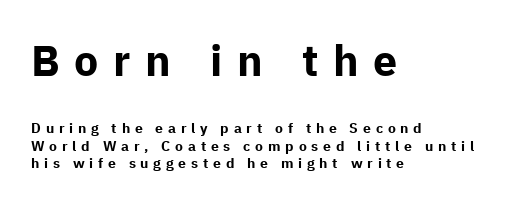
Q: Is the text bold? A: Yes.
Q: Is the text italic (slanted)? A: No, it is upright.
Q: Is the typeface a serif or a sans-serif typeface? A: Sans-serif.
Q: Is the text underlined? A: No.
Q: How is the paragraph aligned? A: Left-aligned.
Q: Is the spacing between letters normal or unusually wide? A: Unusually wide.
Q: Which block of text is set in a larger size, the first (top) or the second (bottom)? A: The first (top) one.
Q: Width (condensed, normal, or wide)? A: Normal.
Q: Stroke contrast? A: Low.
Q: x-height? A: Medium.
Q: Monospaced? A: No.
